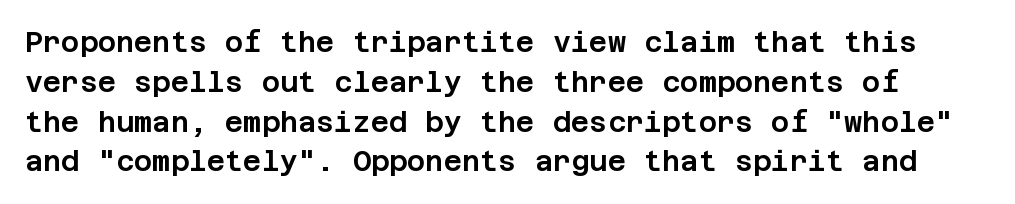
Regarding leading, the lines here are spaced in the standard way. Serifs: no, the terminals of the letterforms are clean. This sample uses plain, unmodified letter spacing. Vertical strokes here are truly vertical.
